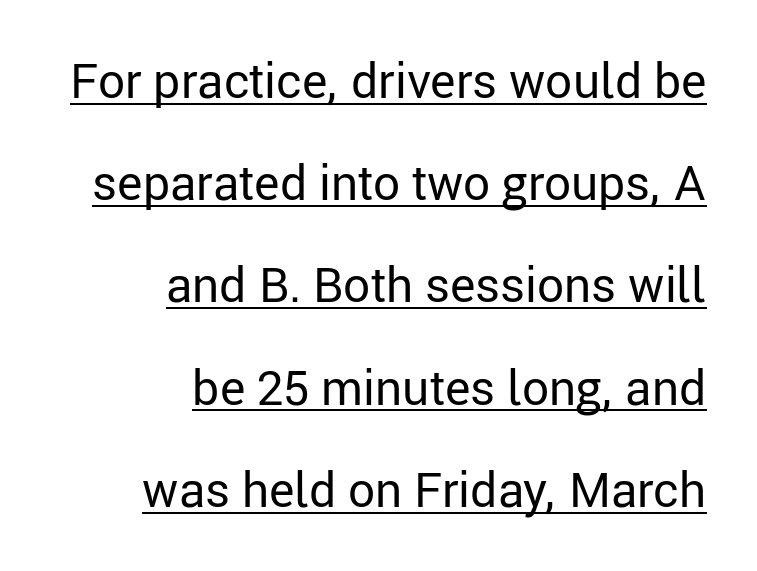
{"serif": "no", "italic": "no", "bold": "no", "weight": "regular", "width": "normal", "stroke_contrast": "low", "x_height": "medium", "monospaced": "no", "underline": "yes", "align": "right", "line_spacing": "loose", "line_spacing_ratio": 2.13, "letter_spacing": "normal", "letter_spacing_em": 0.0, "glyph_px": 48}
